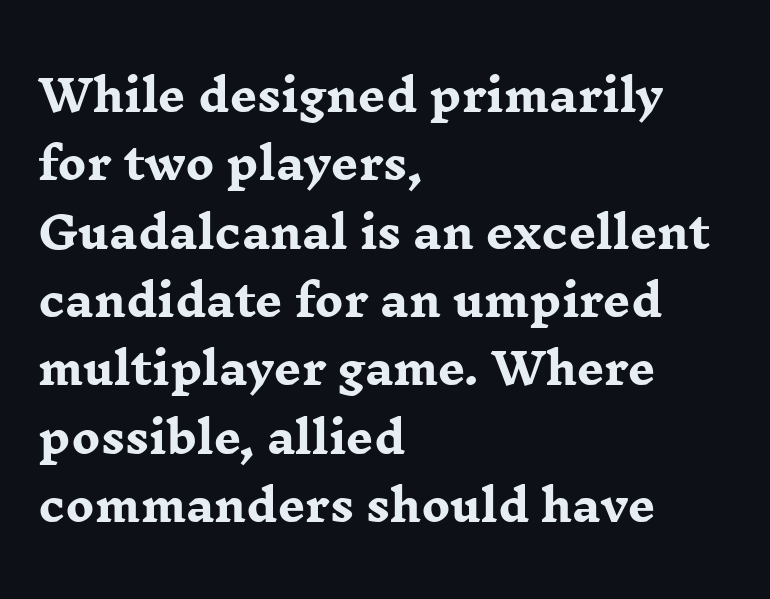
Q: Is the text bold? A: Yes.
Q: Is the text italic (slanted)? A: No, it is upright.
Q: Is the typeface a serif or a sans-serif typeface? A: Serif.
Q: Is the text underlined? A: No.
Q: How is the paragraph aligned? A: Left-aligned.
Q: Is the spacing between letters normal or unusually wide? A: Normal.
Q: Is the spacing between lines tight, normal or loose? A: Normal.
Q: Width (condensed, normal, or wide)? A: Wide.
Q: Stroke contrast? A: Low.
Q: x-height? A: Medium.
Q: Monospaced? A: No.
